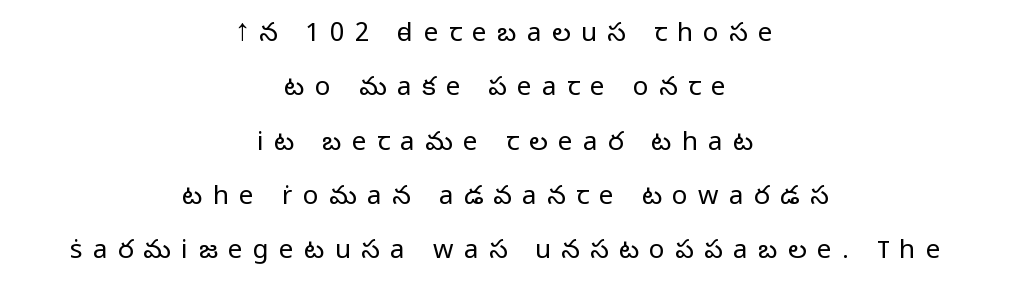
{"italic": "no", "bold": "no", "underline": "no", "align": "center", "line_spacing": "loose", "line_spacing_ratio": 2.09, "letter_spacing": "wide", "letter_spacing_em": 0.4, "glyph_px": 26}
